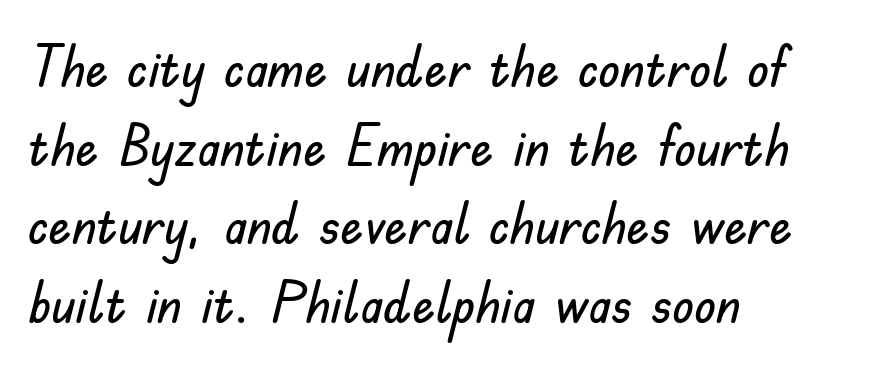
Q: Is the text italic (slanted)? A: Yes.
Q: Is the typeface a serif or a sans-serif typeface? A: Sans-serif.
Q: Is the text underlined? A: No.
Q: How is the paragraph aligned? A: Left-aligned.
Q: Is the spacing between letters normal or unusually wide? A: Normal.
Q: Is the spacing between lines tight, normal or loose? A: Normal.
Q: Width (condensed, normal, or wide)? A: Normal.
Q: Stroke contrast? A: Low.
Q: x-height? A: Small.
Q: Monospaced? A: No.
